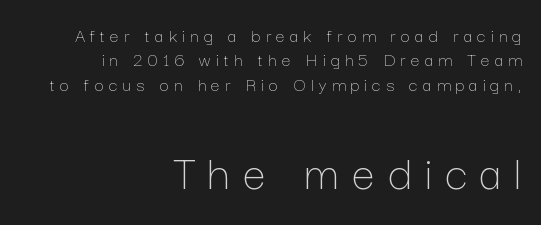
{"italic": "no", "bold": "no", "weight": "thin", "width": "normal", "stroke_contrast": "low", "x_height": "medium", "monospaced": "no", "underline": "no", "align": "right", "line_spacing_ratio": 1.22, "letter_spacing": "wide", "letter_spacing_em": 0.26, "larger_block": "second", "size_ratio": 2.55, "glyph_px": 51}
